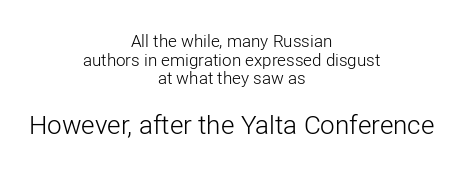
Compared with typical paragraphs, the rows here are closer together. Italic: no, the glyphs are upright roman. The rendering enlarges the type as you move from the upper chunk to the lower. Decoration check: the copy has no underline.
